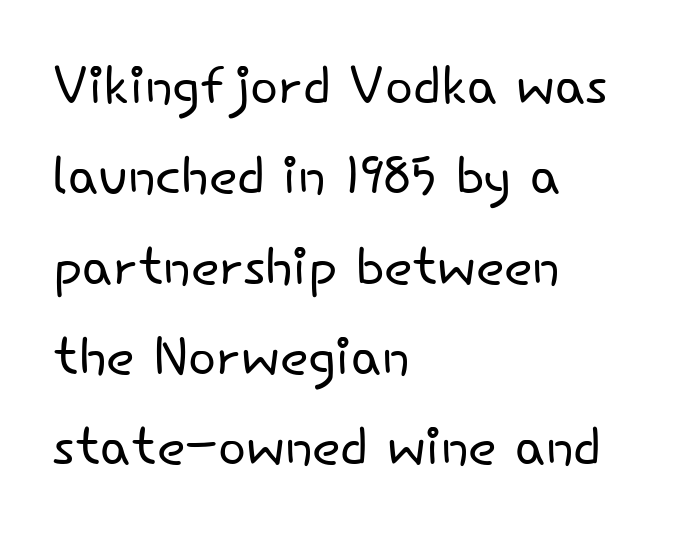
Q: Is the text bold? A: No.
Q: Is the text italic (slanted)? A: No, it is upright.
Q: Is the typeface a serif or a sans-serif typeface? A: Sans-serif.
Q: Is the text underlined? A: No.
Q: How is the paragraph aligned? A: Left-aligned.
Q: Is the spacing between letters normal or unusually wide? A: Normal.
Q: Width (condensed, normal, or wide)? A: Normal.
Q: Stroke contrast? A: Low.
Q: x-height? A: Small.
Q: Monospaced? A: No.
